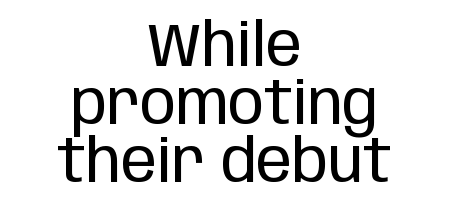
{"serif": "no", "italic": "no", "bold": "no", "weight": "regular", "width": "condensed", "stroke_contrast": "low", "x_height": "large", "monospaced": "no", "underline": "no", "align": "center", "line_spacing": "tight", "line_spacing_ratio": 0.97, "letter_spacing": "normal", "letter_spacing_em": 0.0, "glyph_px": 60}
